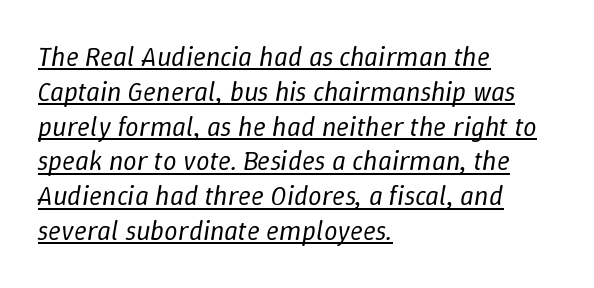
The rendering anchors every line to the left-hand side. Posture: slanted. Standard letterfit; no display-style spreading of the glyphs. Letters have the restrained weight of plain body copy at most.
